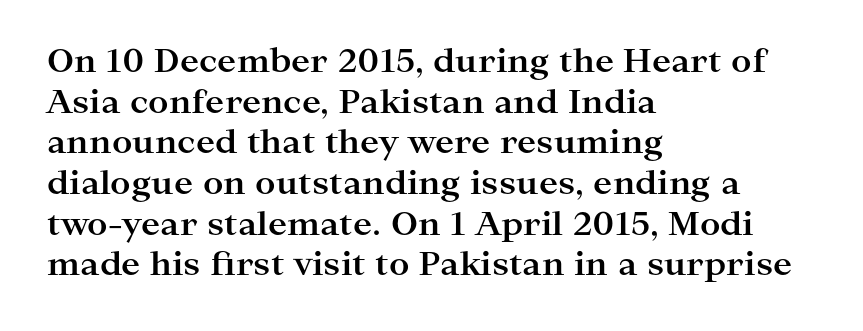
The rendering keeps characters at their native spacing. The strip under each line holds only bare page. Caption: multi-line text, flush left, ragged right. The passage shown stacks its lines at a standard gap.
